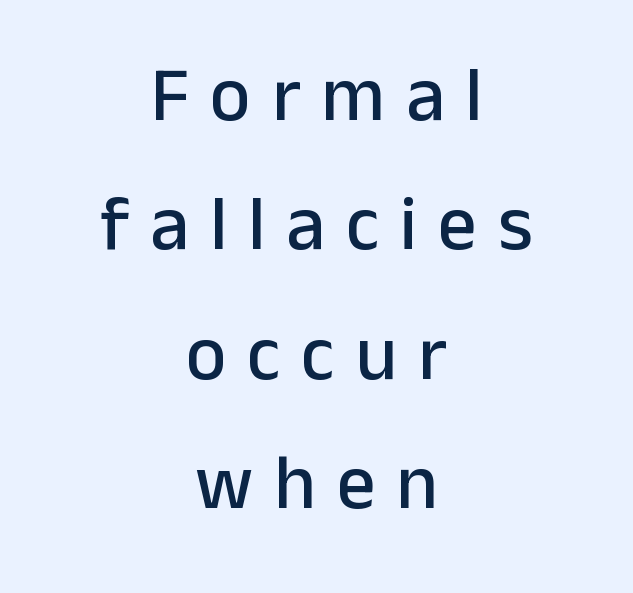
Words float on clear page, feet unadorned. Reading down the block, each line starts at a different indent, mirrored at its end. Students, note that the glyphs here are deliberately spaced far apart. Each letter keeps its own natural width here, so spacing adapts to shape. The type family on display is of the sans-serif kind. The specimen reads as upright at a glance.
